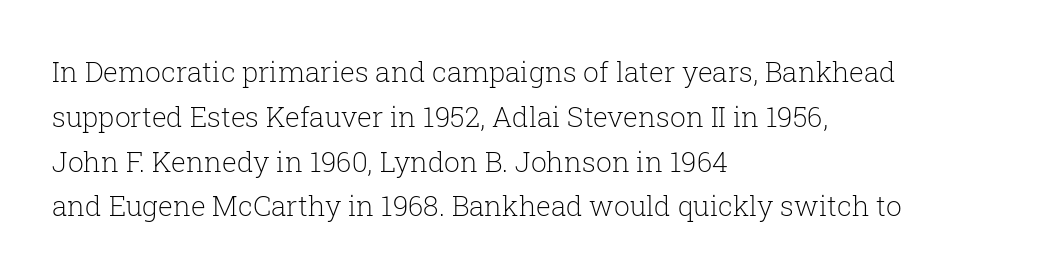
The image shows 28 px light serif type, upright; set left-aligned, normal line spacing (1.6x), normal letter spacing, not underlined; low stroke contrast and a medium x-height.
